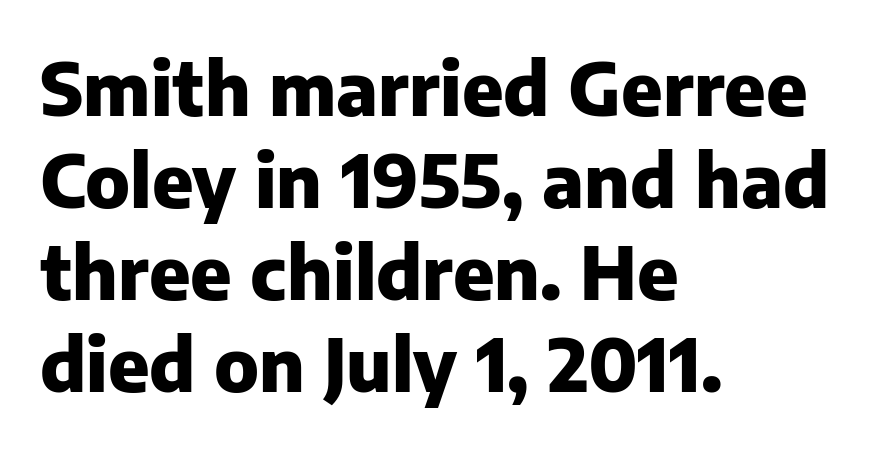
The image shows 73 px heavy sans-serif type, upright; set left-aligned, normal line spacing (1.26x), normal letter spacing, not underlined; low stroke contrast and a medium x-height.
